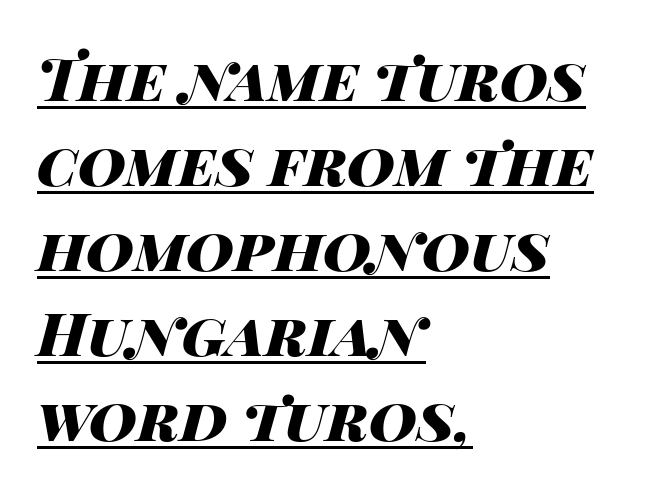
Q: Is the text bold? A: Yes.
Q: Is the text italic (slanted)? A: Yes, it leans right by about 14 degrees.
Q: Is the text underlined? A: Yes.
Q: How is the paragraph aligned? A: Left-aligned.
Q: Is the spacing between letters normal or unusually wide? A: Normal.
Q: Is the spacing between lines tight, normal or loose? A: Normal.
Q: Width (condensed, normal, or wide)? A: Wide.
Q: Stroke contrast? A: High.
Q: x-height? A: Large.
Q: Monospaced? A: No.
